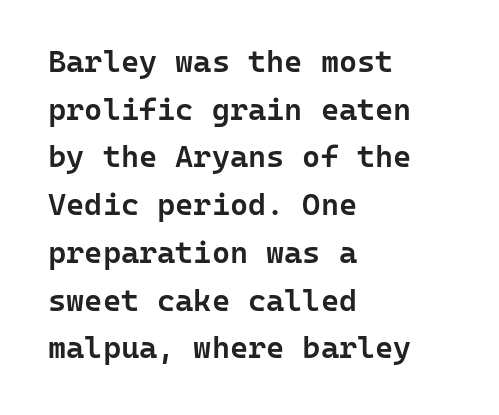
These lines are composed in type without serifs. Designer's note — italics off, roman on. Words float on clear page, feet unadorned. Each new line begins a customary step beneath the previous one.
